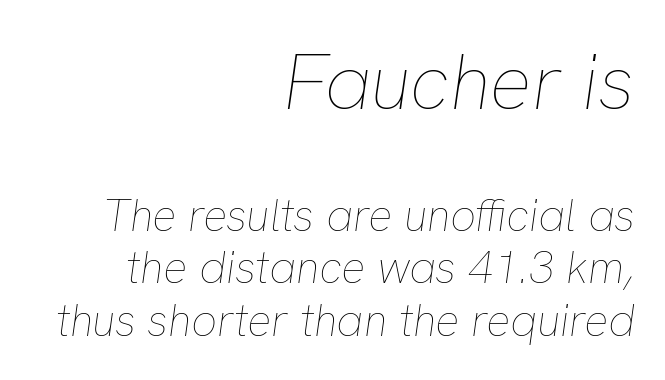
{"italic": "yes", "lean": "right", "slant_degrees": 8, "bold": "no", "weight": "thin", "width": "normal", "stroke_contrast": "low", "x_height": "medium", "monospaced": "no", "underline": "no", "align": "right", "line_spacing_ratio": 1.17, "letter_spacing": "normal", "letter_spacing_em": 0.0, "larger_block": "first", "size_ratio": 1.76, "glyph_px": 79}
